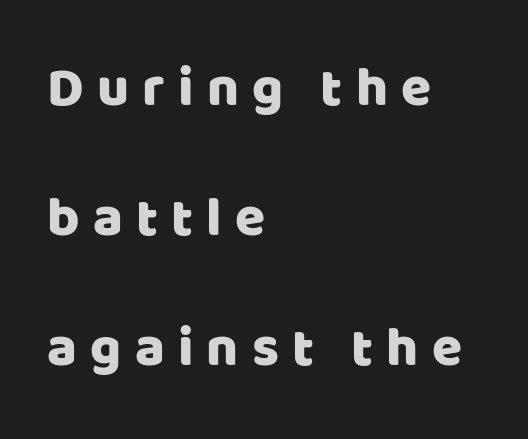
The image shows 55 px sans-serif type, upright; set left-aligned, loose line spacing (2.36x), unusually wide letter spacing (+0.24 em), not underlined; low stroke contrast and a large x-height.
